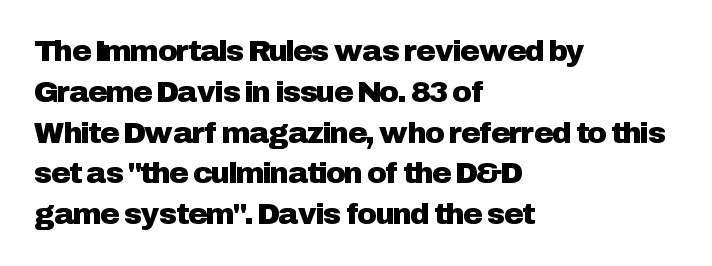
The image shows 30 px sans-serif type, upright; set left-aligned, normal line spacing (1.36x), normal letter spacing, not underlined; low stroke contrast and a medium x-height.
